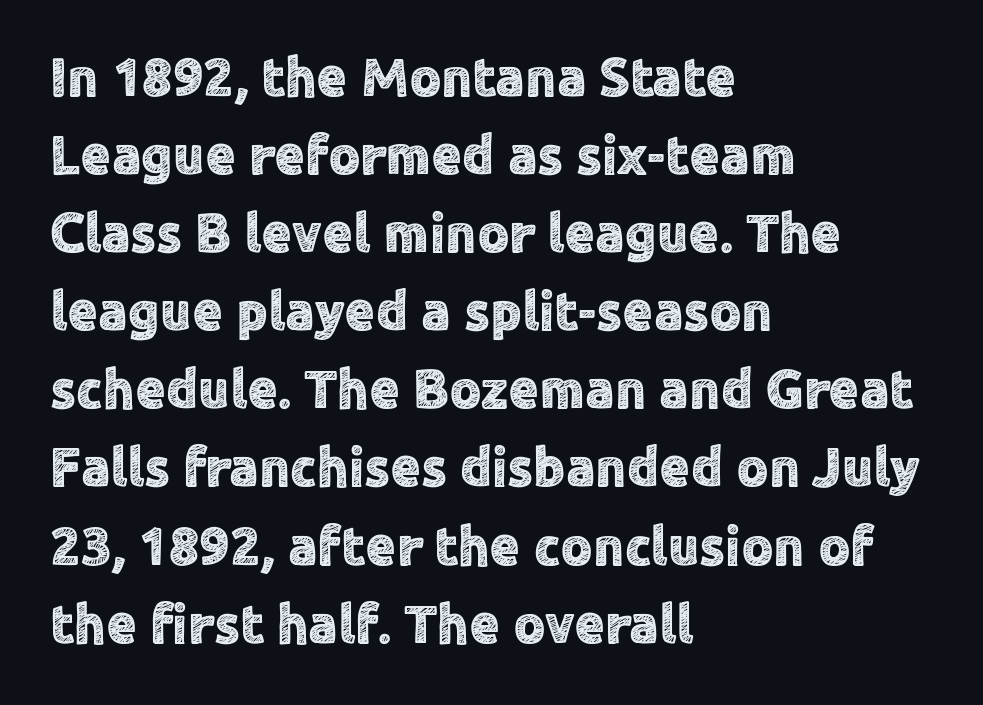
{"serif": "no", "italic": "no", "width": "normal", "x_height": "medium", "monospaced": "no", "underline": "no", "align": "left", "line_spacing": "normal", "line_spacing_ratio": 1.42, "letter_spacing": "normal", "letter_spacing_em": 0.0, "glyph_px": 55}
